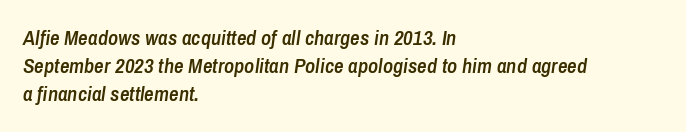
Q: Is the text bold? A: Semi-bold.
Q: Is the text italic (slanted)? A: Yes, it leans right by about 8 degrees.
Q: Is the text underlined? A: No.
Q: How is the paragraph aligned? A: Left-aligned.
Q: Is the spacing between letters normal or unusually wide? A: Normal.
Q: Is the spacing between lines tight, normal or loose? A: Normal.
